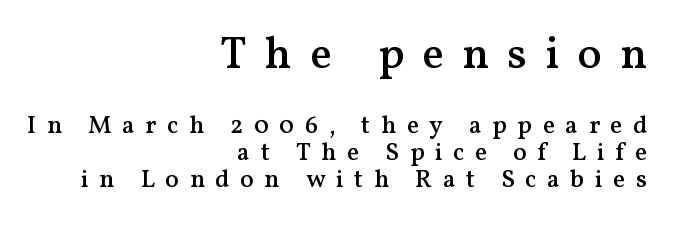
Top chunk: large. Bottom chunk: small. Does the type have serifs? Yes, each stem ends in a small foot. Designer's note — italics off, roman on. Each line ends at the same right margin while the left side varies. Is this a fixed-width face? No — the glyphs have proportional, varying widths. How are the letters spaced? Widely, with obvious added tracking.
